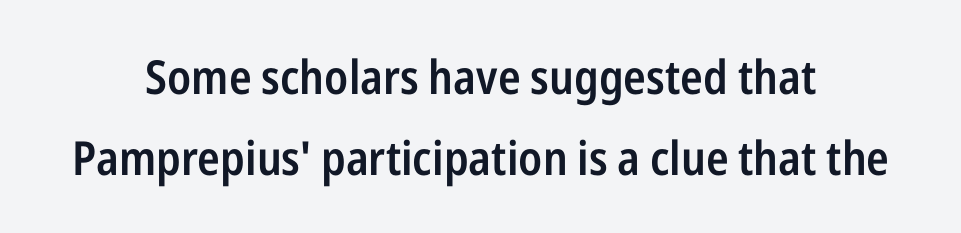
These lines are composed in type without serifs. Neither beginnings nor endings align; midpoints do. Varying glyph widths throughout — classic text-font behaviour. A semibold gives these letters moderate extra thickness, short of bold. Does the lettering tilt? It doesn't — this is upright.
